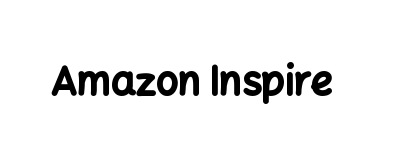
The face used here is rendered with its standard letterfit. Only glyphs here, with clear space below each row. Is this a fixed-width face? No — the glyphs have proportional, varying widths. Ordinary non-slanted type is in use. Thick stems and heavy bowls — unmistakably bold. The type family on display is of the sans-serif kind.
